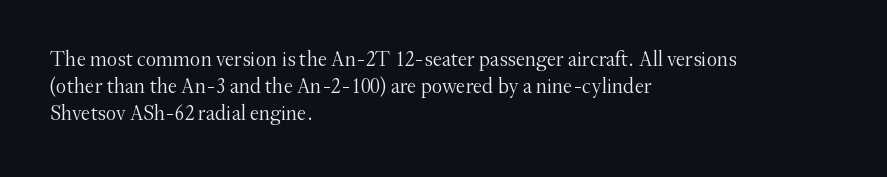
The image shows 21 px text type, upright; set left-aligned, normal line spacing (1.29x), normal letter spacing, not underlined.
